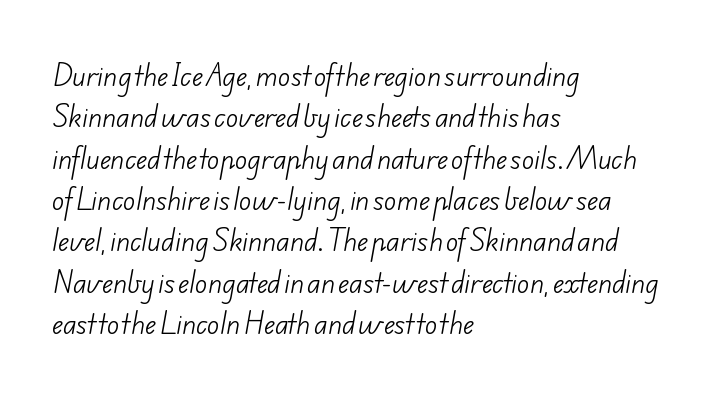
Q: Is the text bold? A: No.
Q: Is the text underlined? A: No.
Q: How is the paragraph aligned? A: Left-aligned.
Q: Is the spacing between letters normal or unusually wide? A: Normal.
Q: Is the spacing between lines tight, normal or loose? A: Normal.
